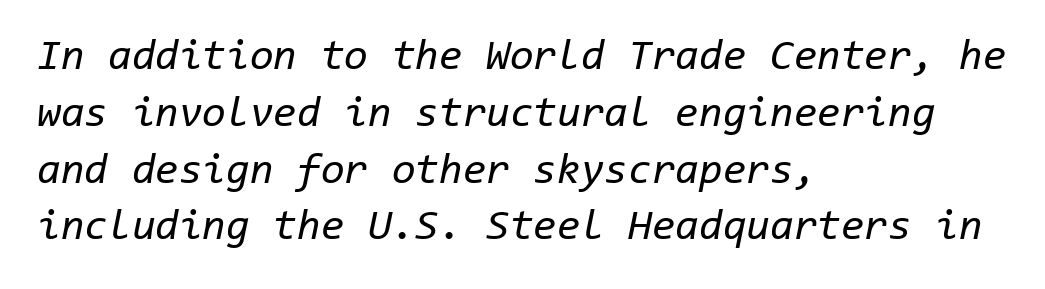
Q: Is the text bold? A: No.
Q: Is the text italic (slanted)? A: Yes, it leans right by about 11 degrees.
Q: Is the text underlined? A: No.
Q: How is the paragraph aligned? A: Left-aligned.
Q: Is the spacing between letters normal or unusually wide? A: Normal.
Q: Is the spacing between lines tight, normal or loose? A: Normal.
Q: Width (condensed, normal, or wide)? A: Normal.
Q: Stroke contrast? A: Low.
Q: x-height? A: Medium.
Q: Monospaced? A: Yes.
